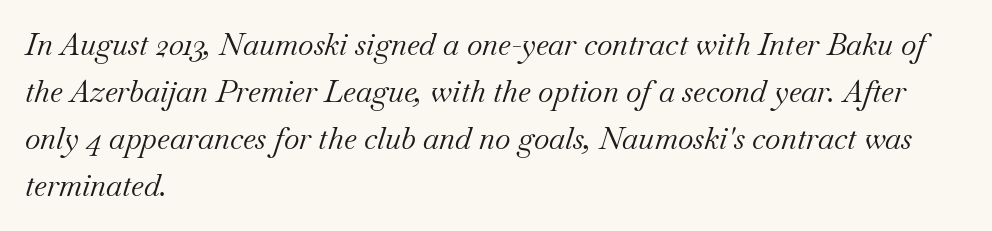
The image shows 30 px regular-weight serif type, italic (leaning right); set left-aligned, normal line spacing (1.57x), normal letter spacing, not underlined; medium stroke contrast and a small x-height.
